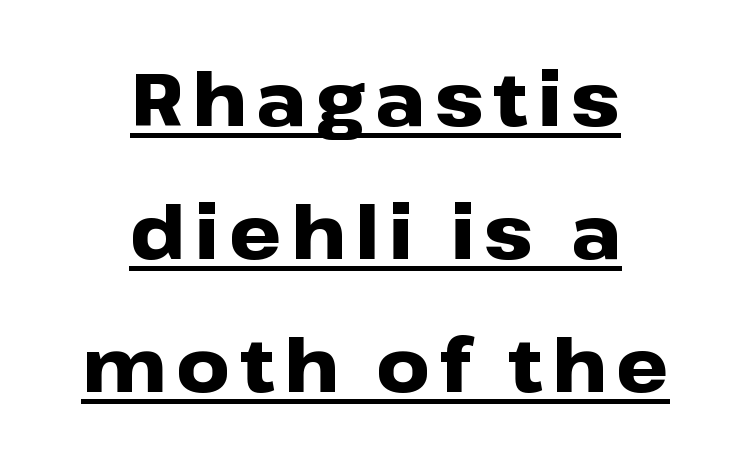
Proportional: the letters do not fall into vertical columns. Descenders here cross a horizontal rule under the line. The specimen reads as upright at a glance. The text block is weighted toward neither margin, spreading evenly from the middle. Type style note: lacks serifs.
